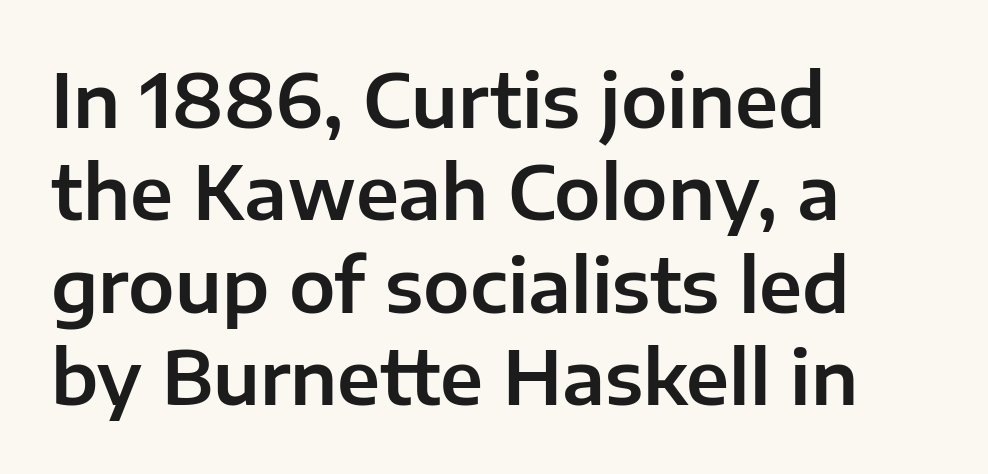
Q: Is the text italic (slanted)? A: No, it is upright.
Q: Is the typeface a serif or a sans-serif typeface? A: Sans-serif.
Q: Is the text underlined? A: No.
Q: How is the paragraph aligned? A: Left-aligned.
Q: Is the spacing between letters normal or unusually wide? A: Normal.
Q: Is the spacing between lines tight, normal or loose? A: Normal.
Q: Width (condensed, normal, or wide)? A: Normal.
Q: Stroke contrast? A: Low.
Q: x-height? A: Medium.
Q: Monospaced? A: No.
